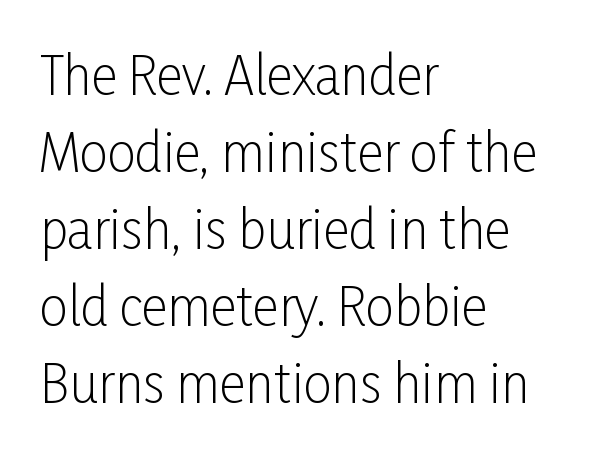
Visually the block forms a straight wall on the left and a jagged coastline on the right. Interline gaps are of average width in this sample. Nope, no serifs anywhere on these letters. The tracking reads as untouched default to a designer's eye.
